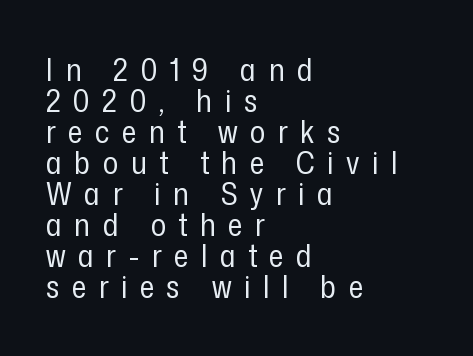
The image shows 32 px regular-weight, condensed sans-serif type, upright; set left-aligned, tight line spacing (0.97x), unusually wide letter spacing (+0.39 em), not underlined; low stroke contrast and a medium x-height.
